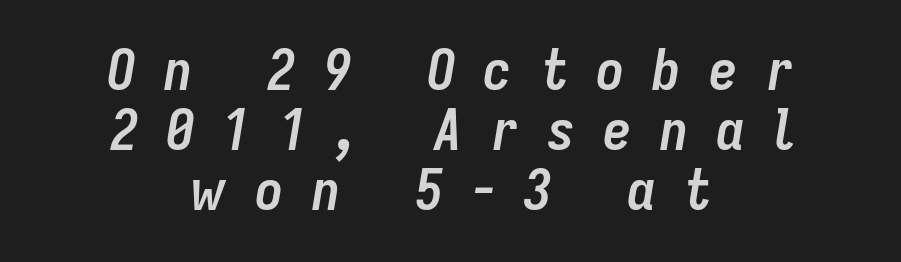
Q: Is the text bold? A: Yes.
Q: Is the text italic (slanted)? A: Yes, it leans right by about 9 degrees.
Q: Is the text underlined? A: No.
Q: How is the paragraph aligned? A: Centered.
Q: Is the spacing between letters normal or unusually wide? A: Unusually wide.
Q: Is the spacing between lines tight, normal or loose? A: Tight.
Q: Width (condensed, normal, or wide)? A: Condensed.
Q: Stroke contrast? A: Low.
Q: x-height? A: Medium.
Q: Monospaced? A: No.
